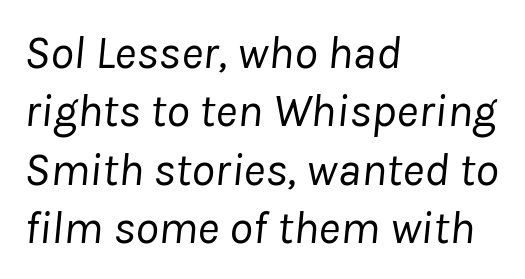
The image shows 47 px regular-weight type, italic (leaning right); set left-aligned, line spacing 1.24x, normal letter spacing, not underlined; low stroke contrast and a medium x-height.
